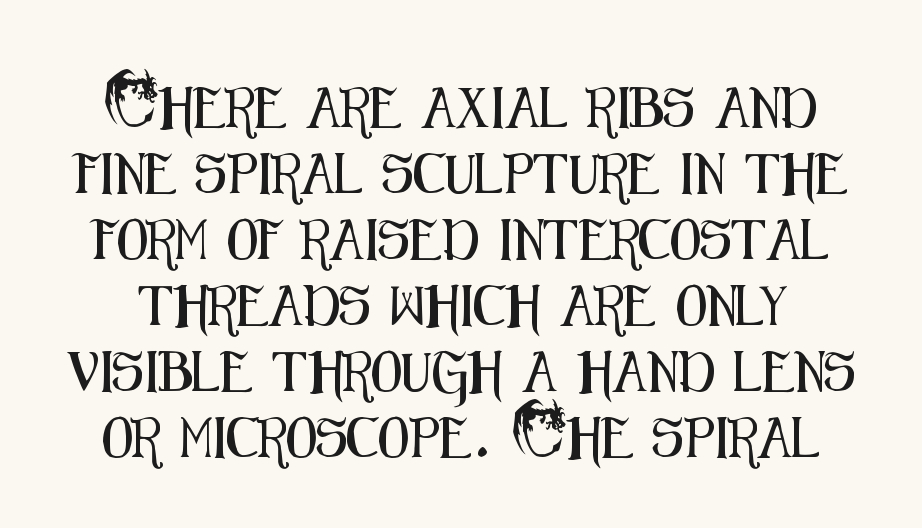
Q: Is the text italic (slanted)? A: No, it is upright.
Q: Is the typeface a serif or a sans-serif typeface? A: Sans-serif.
Q: Is the text underlined? A: No.
Q: Is the spacing between letters normal or unusually wide? A: Normal.
Q: Is the spacing between lines tight, normal or loose? A: Normal.
Q: Width (condensed, normal, or wide)? A: Condensed.
Q: Stroke contrast? A: Medium.
Q: x-height? A: Small.
Q: Monospaced? A: No.
